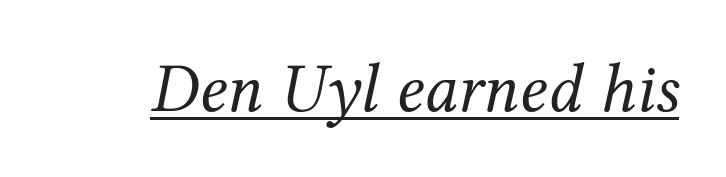
The image shows 70 px regular-weight serif type, italic (leaning right); set normal letter spacing, underlined; medium stroke contrast and a medium x-height.
